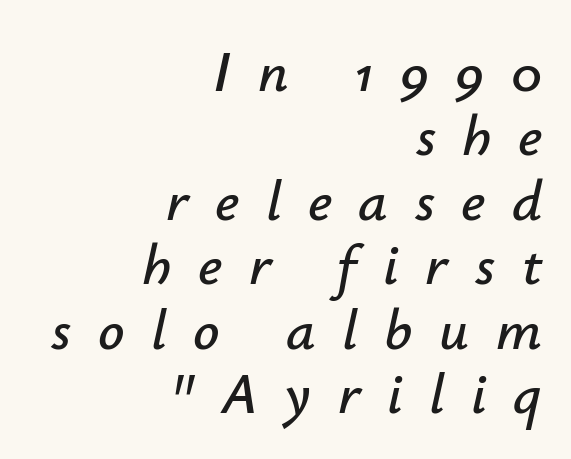
Is this a fixed-width face? No — the glyphs have proportional, varying widths. Vertical spacing — tight. The type is letterspaced generously, with wide tracking. The compositor pushed each line to the right boundary.
